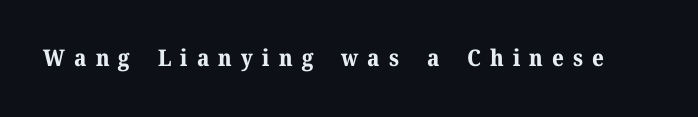
{"italic": "no", "bold": "yes", "underline": "no", "letter_spacing": "wide", "letter_spacing_em": 0.4, "glyph_px": 23}
